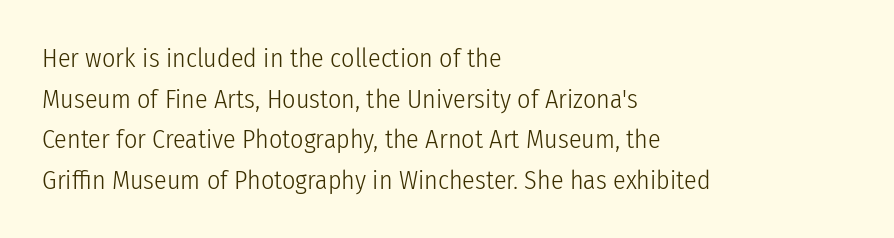
The image shows 26 px text type, upright; set left-aligned, normal line spacing (1.56x), normal letter spacing, not underlined.
